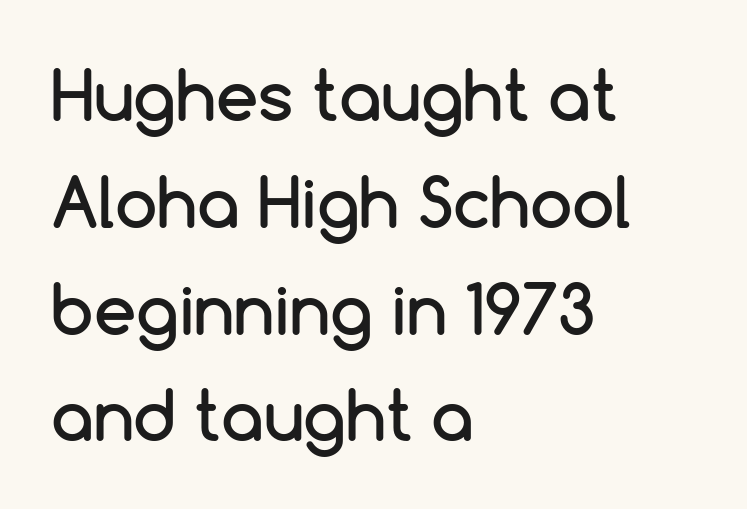
{"serif": "no", "italic": "no", "width": "normal", "stroke_contrast": "low", "x_height": "medium", "monospaced": "no", "underline": "no", "align": "left", "line_spacing": "normal", "line_spacing_ratio": 1.57, "letter_spacing": "normal", "letter_spacing_em": 0.0, "glyph_px": 68}
